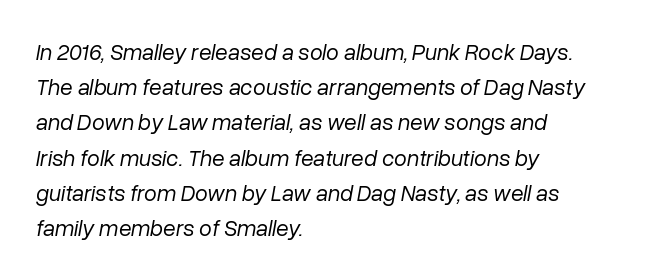
The image shows 23 px text type, italic (leaning right); set left-aligned, normal line spacing (1.53x), normal letter spacing, not underlined.
